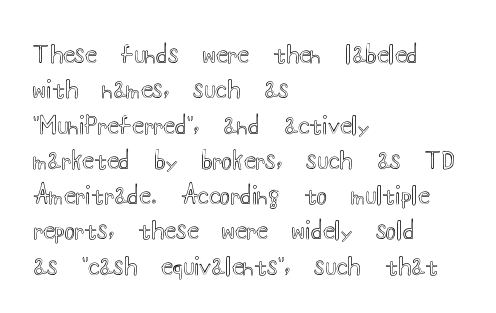
The image shows 24 px text type, upright; set left-aligned, normal line spacing (1.47x), normal letter spacing, not underlined.
